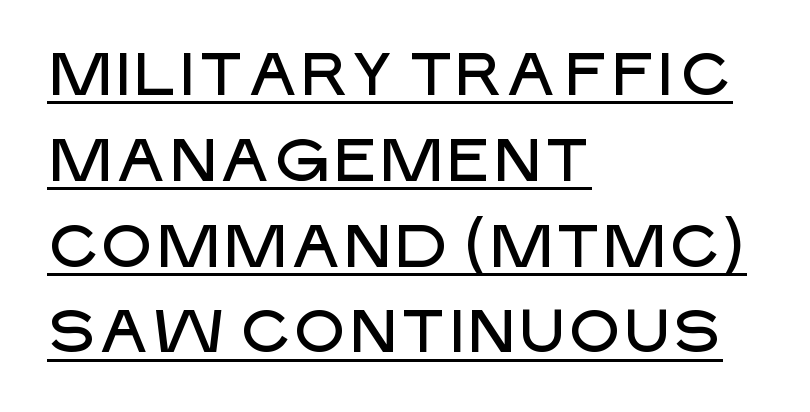
{"serif": "no", "italic": "no", "width": "normal", "stroke_contrast": "low", "x_height": "large", "monospaced": "no", "underline": "yes", "align": "left", "line_spacing": "normal", "line_spacing_ratio": 1.43, "letter_spacing": "normal", "letter_spacing_em": 0.0, "glyph_px": 60}
